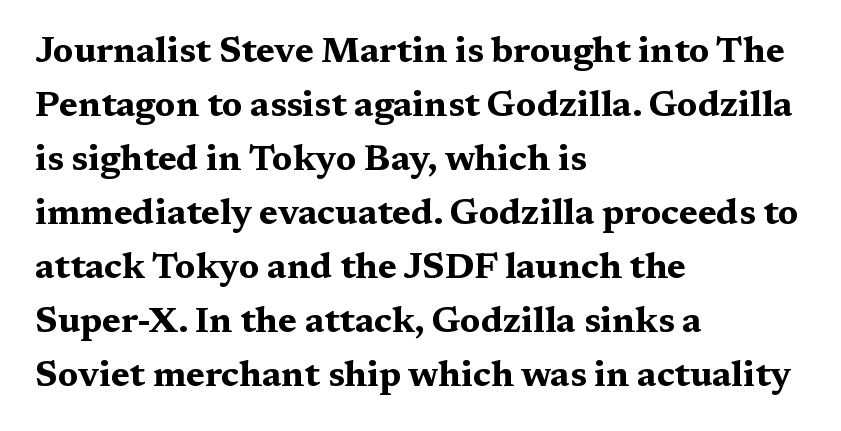
Q: Is the text bold? A: Yes.
Q: Is the text italic (slanted)? A: No, it is upright.
Q: Is the typeface a serif or a sans-serif typeface? A: Serif.
Q: Is the text underlined? A: No.
Q: How is the paragraph aligned? A: Left-aligned.
Q: Is the spacing between letters normal or unusually wide? A: Normal.
Q: Is the spacing between lines tight, normal or loose? A: Normal.
Q: Width (condensed, normal, or wide)? A: Wide.
Q: Stroke contrast? A: Medium.
Q: x-height? A: Medium.
Q: Monospaced? A: No.
